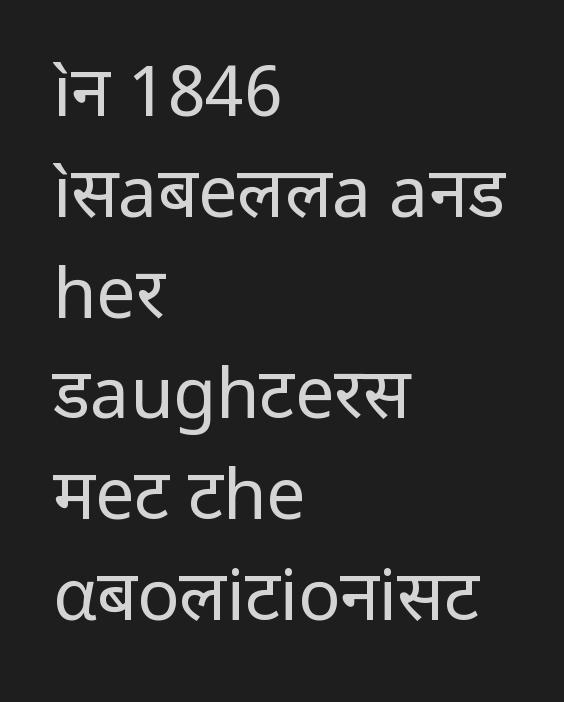
Q: Is the text bold? A: No.
Q: Is the text italic (slanted)? A: No, it is upright.
Q: Is the typeface a serif or a sans-serif typeface? A: Sans-serif.
Q: Is the text underlined? A: No.
Q: How is the paragraph aligned? A: Left-aligned.
Q: Is the spacing between letters normal or unusually wide? A: Normal.
Q: Is the spacing between lines tight, normal or loose? A: Normal.
Q: Width (condensed, normal, or wide)? A: Normal.
Q: Stroke contrast? A: Low.
Q: x-height? A: Medium.
Q: Monospaced? A: No.
